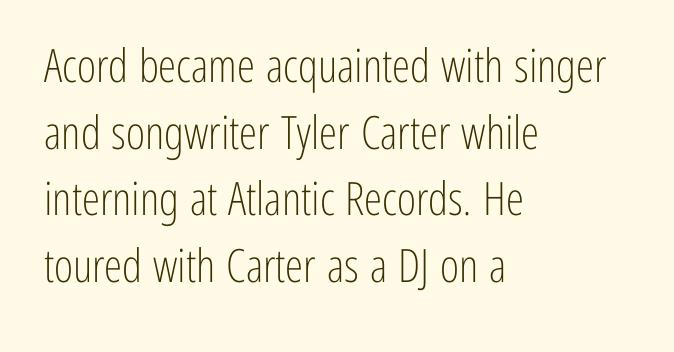
{"serif": "no", "italic": "no", "bold": "no", "weight": "light", "width": "condensed", "stroke_contrast": "low", "x_height": "medium", "monospaced": "no", "underline": "no", "align": "left", "line_spacing": "normal", "line_spacing_ratio": 1.45, "letter_spacing": "normal", "letter_spacing_em": 0.0, "glyph_px": 46}
